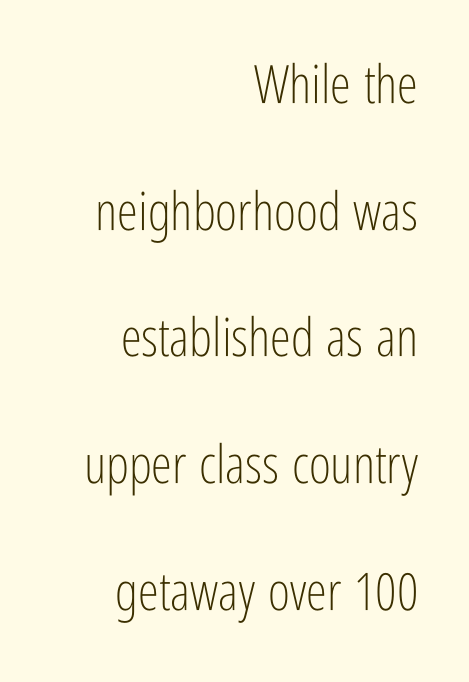
{"serif": "no", "italic": "no", "bold": "no", "weight": "light", "width": "condensed", "stroke_contrast": "low", "x_height": "medium", "monospaced": "no", "underline": "no", "align": "right", "line_spacing": "loose", "line_spacing_ratio": 2.39, "letter_spacing": "normal", "letter_spacing_em": 0.0, "glyph_px": 53}
